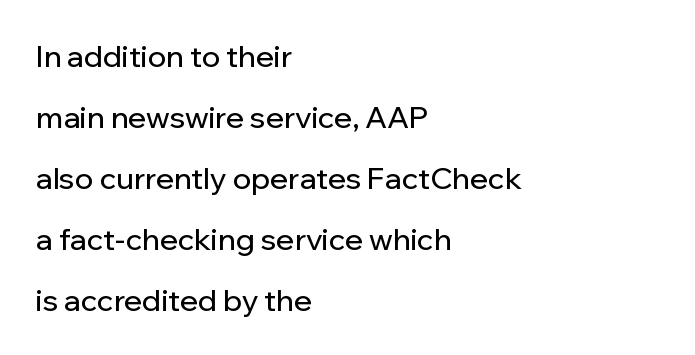
Rendered with straight, roman letterforms. Nobody drew a line under any word here. The font family rendered here belongs to the sans-serif group. The rendering uses natural spacing where letterforms have individual widths.
